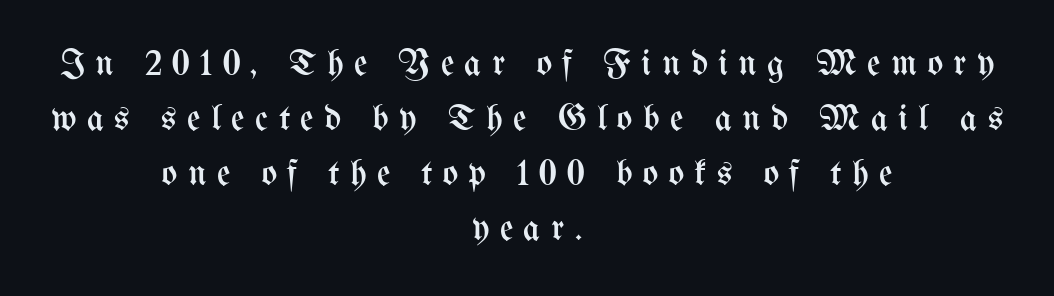
The image shows 37 px regular-weight, condensed type, upright; set centered, normal line spacing (1.49x), unusually wide letter spacing (+0.28 em), not underlined; medium stroke contrast and a medium x-height.
